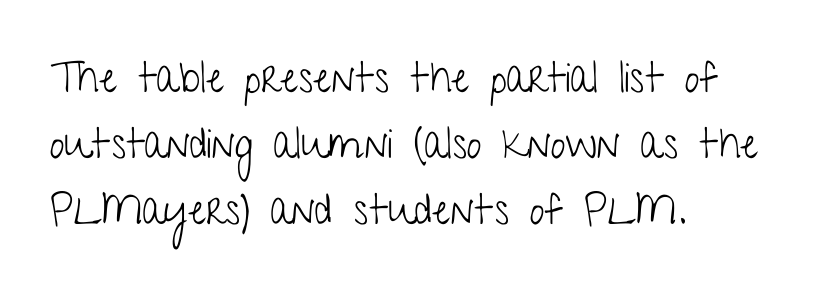
The rendering anchors every line to the left-hand side. What kind of face is this? One without serifs — a sans. Letters rest on an invisible, unmarked baseline. The designer left line spacing at the default. The face used here is rendered with its standard letterfit. Posture: vertical.
